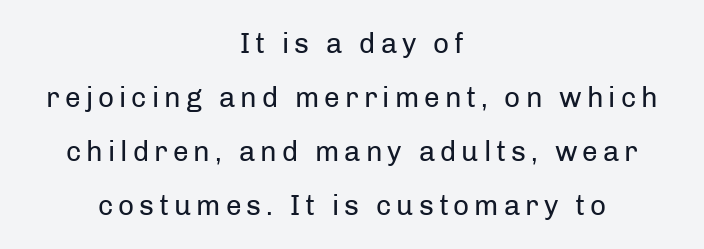
The image shows 28 px regular-weight sans-serif type, upright; set centered, loose line spacing (1.93x), not underlined; low stroke contrast and a medium x-height.
